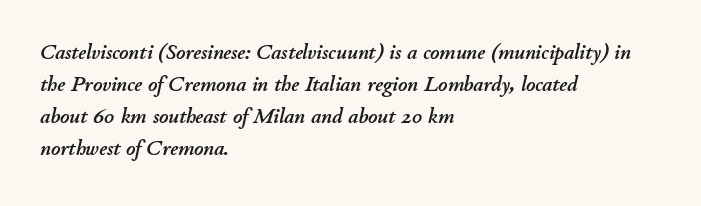
Q: Is the text italic (slanted)? A: Yes, it leans right by about 11 degrees.
Q: Is the text underlined? A: No.
Q: How is the paragraph aligned? A: Left-aligned.
Q: Is the spacing between letters normal or unusually wide? A: Normal.
Q: Is the spacing between lines tight, normal or loose? A: Normal.
